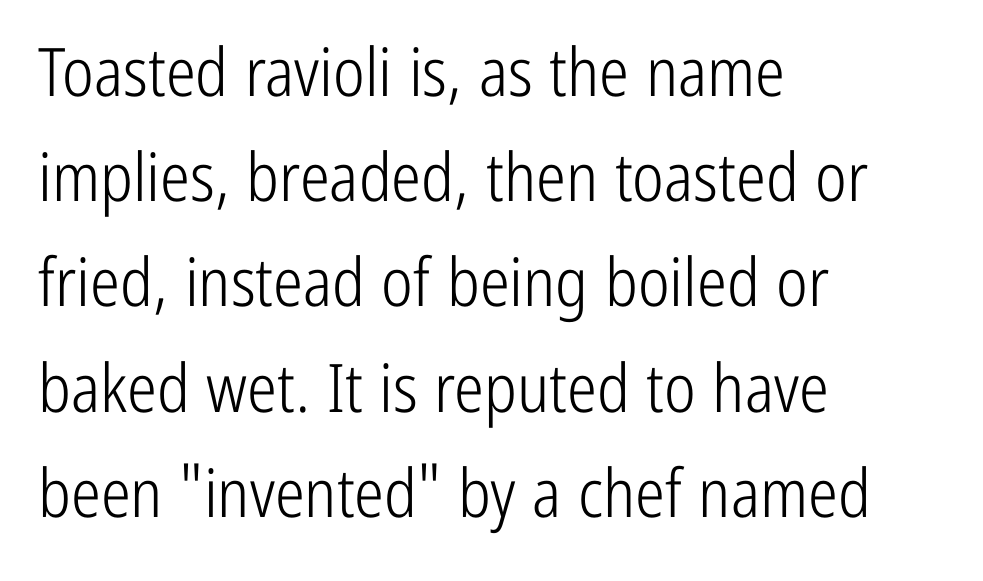
Leading: standard. Anything drawn beneath the words? Only blank space. These lines stack with their left ends in a neat column. The letterforms sit at book weight or below.
